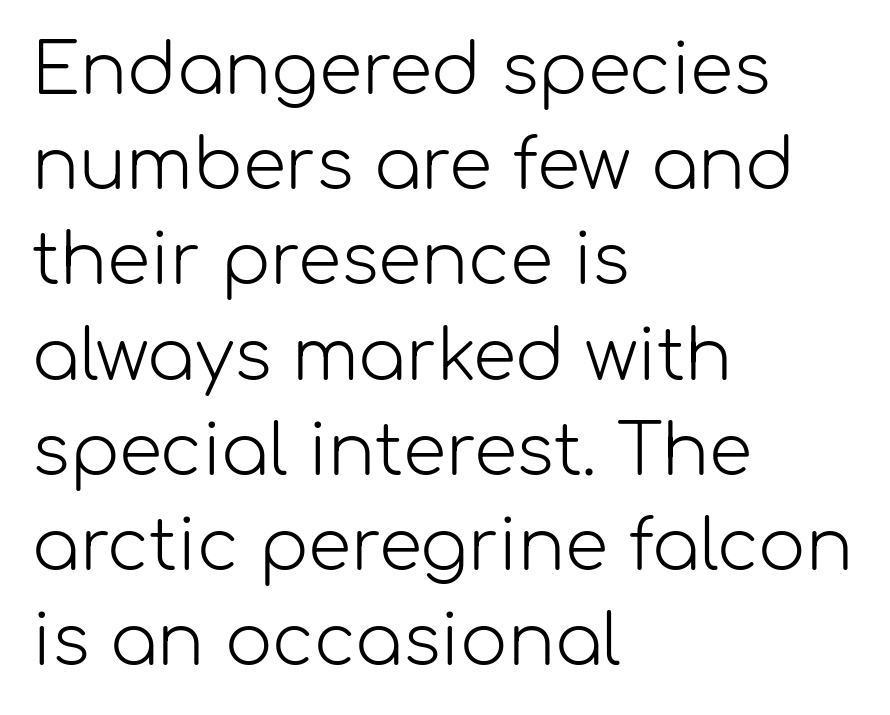
Q: Is the text bold? A: No.
Q: Is the text italic (slanted)? A: No, it is upright.
Q: Is the typeface a serif or a sans-serif typeface? A: Sans-serif.
Q: Is the text underlined? A: No.
Q: How is the paragraph aligned? A: Left-aligned.
Q: Is the spacing between letters normal or unusually wide? A: Normal.
Q: Is the spacing between lines tight, normal or loose? A: Normal.
Q: Width (condensed, normal, or wide)? A: Normal.
Q: Stroke contrast? A: Low.
Q: x-height? A: Medium.
Q: Monospaced? A: No.
